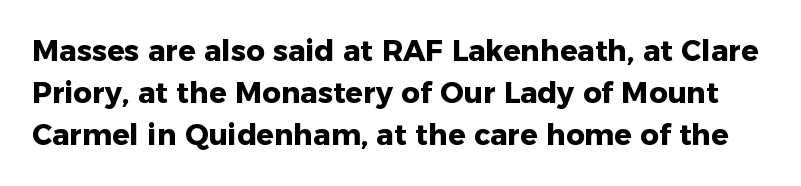
The rendering shows plain stroke endings on the letterforms — a sans-serif design. One glance says typical: line gaps are just what's usual. Tall strokes in this sample are plumb rather than angled. Any mark beneath the type? The region is blank.
